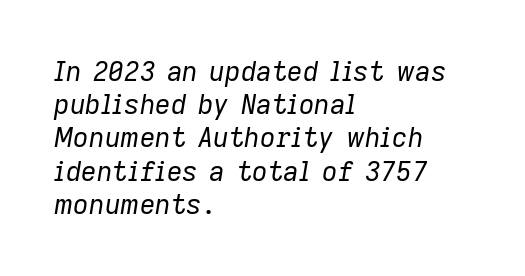
Q: Is the text bold? A: No.
Q: Is the text italic (slanted)? A: Yes, it leans right by about 9 degrees.
Q: Is the text underlined? A: No.
Q: How is the paragraph aligned? A: Left-aligned.
Q: Is the spacing between letters normal or unusually wide? A: Normal.
